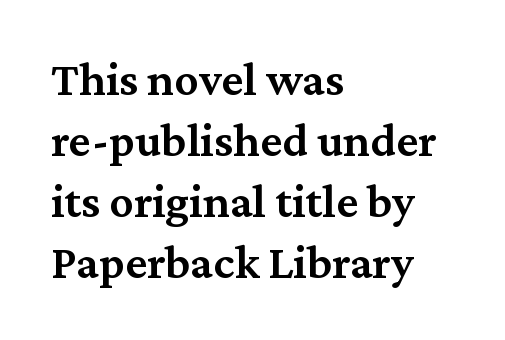
{"serif": "yes", "italic": "no", "bold": "semi", "weight": "semibold", "width": "normal", "stroke_contrast": "medium", "x_height": "medium", "monospaced": "no", "underline": "no", "align": "left", "line_spacing": "normal", "line_spacing_ratio": 1.27, "letter_spacing": "normal", "letter_spacing_em": 0.0, "glyph_px": 48}
